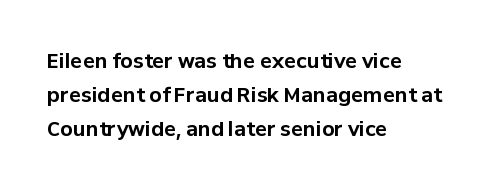
Q: Is the text bold? A: Yes.
Q: Is the text italic (slanted)? A: No, it is upright.
Q: Is the text underlined? A: No.
Q: How is the paragraph aligned? A: Left-aligned.
Q: Is the spacing between letters normal or unusually wide? A: Normal.
Q: Is the spacing between lines tight, normal or loose? A: Normal.
